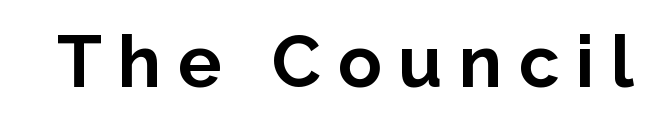
The image shows 72 px bold sans-serif type, upright; set unusually wide letter spacing (+0.23 em), not underlined; low stroke contrast and a medium x-height.
